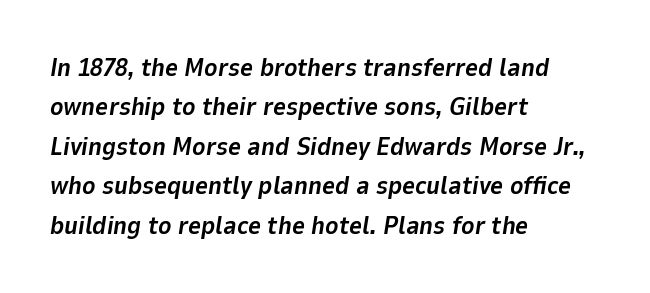
Notice how descenders clear the ascenders below comfortably — that's standard leading. Students, note that the glyphs here touch the page at normal intervals. Weight check: bold — yes, fully. Visually the block forms a straight wall on the left and a jagged coastline on the right.
